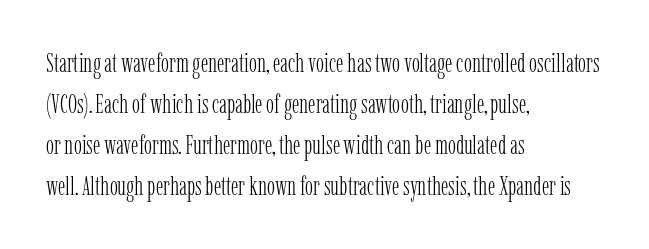
The image shows 27 px text type, upright; set left-aligned, normal line spacing (1.52x), normal letter spacing, not underlined.
